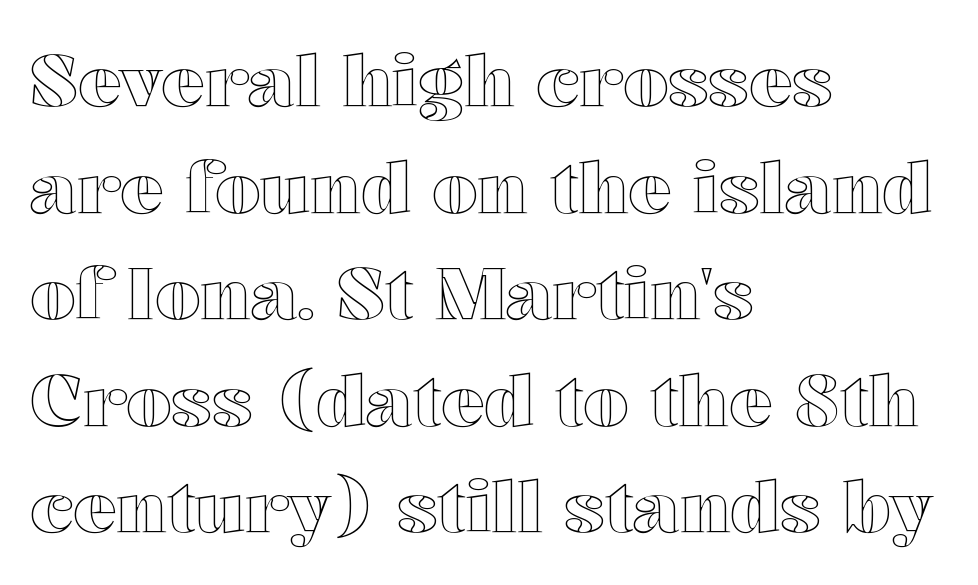
The image shows 72 px wide type, upright; set left-aligned, normal line spacing (1.48x), normal letter spacing, not underlined; a medium x-height.
